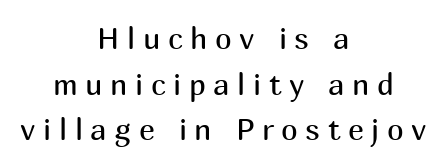
Q: Is the text bold? A: No.
Q: Is the text italic (slanted)? A: No, it is upright.
Q: Is the typeface a serif or a sans-serif typeface? A: Sans-serif.
Q: Is the text underlined? A: No.
Q: How is the paragraph aligned? A: Centered.
Q: Is the spacing between letters normal or unusually wide? A: Unusually wide.
Q: Is the spacing between lines tight, normal or loose? A: Normal.
Q: Width (condensed, normal, or wide)? A: Normal.
Q: Stroke contrast? A: Medium.
Q: x-height? A: Medium.
Q: Monospaced? A: No.
